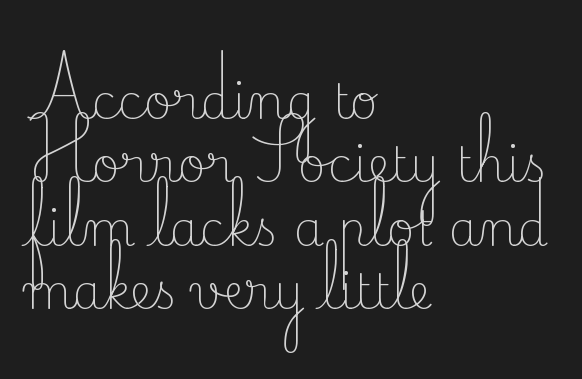
Has an underline been added? It has not. Upright lettering throughout. Heft: none added — not bold. You could call the tracking neutral — neither tight nor loose. Baseline-to-baseline distance is the conventional proportion of letter height.
